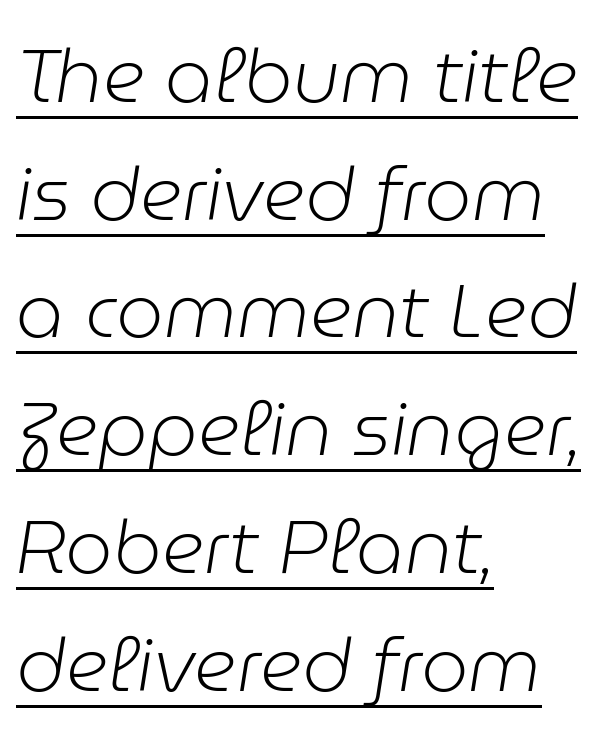
The image shows 75 px light type, italic (leaning right); set left-aligned, normal line spacing (1.57x), normal letter spacing, underlined; low stroke contrast and a medium x-height.
